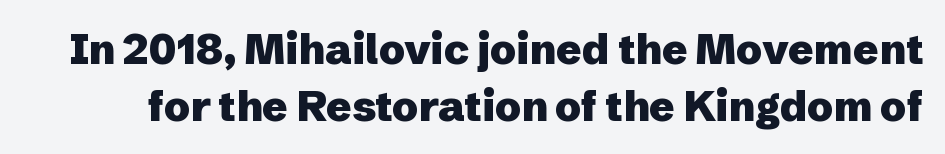
{"serif": "no", "italic": "no", "bold": "yes", "weight": "heavy", "width": "normal", "stroke_contrast": "low", "x_height": "medium", "monospaced": "no", "underline": "no", "line_spacing": "normal", "line_spacing_ratio": 1.35, "letter_spacing": "normal", "letter_spacing_em": 0.0, "glyph_px": 42}
